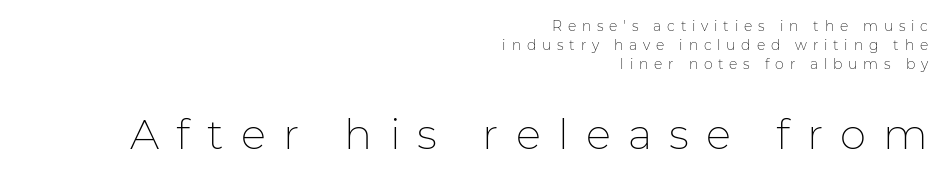
Descenders hang freely into open space. Spacing between characters has been opened up far beyond the box default. Style check: upright. Stroke mass is kept to a normal reading level or below. The paragraph shown leans on its right margin.
